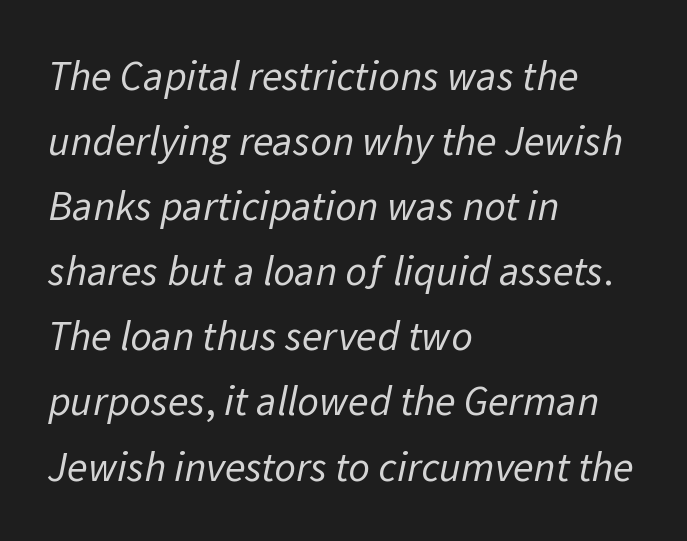
The image shows 42 px regular-weight sans-serif type; set left-aligned, normal line spacing (1.55x), normal letter spacing, not underlined; low stroke contrast and a medium x-height.
